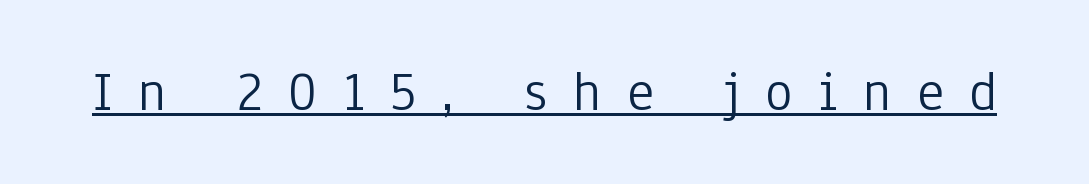
{"serif": "no", "italic": "no", "bold": "no", "weight": "light", "width": "condensed", "stroke_contrast": "low", "x_height": "medium", "monospaced": "no", "underline": "yes", "letter_spacing": "wide", "letter_spacing_em": 0.44, "glyph_px": 58}
